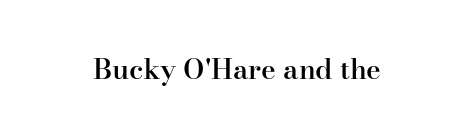
The image shows 28 px semibold serif type, upright; set normal letter spacing, not underlined; high stroke contrast and a small x-height.
